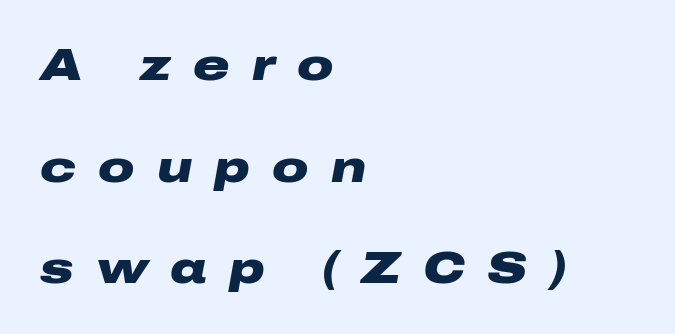
Q: Is the text bold? A: Yes.
Q: Is the text italic (slanted)? A: Yes, it leans right by about 10 degrees.
Q: Is the text underlined? A: No.
Q: How is the paragraph aligned? A: Left-aligned.
Q: Is the spacing between letters normal or unusually wide? A: Unusually wide.
Q: Is the spacing between lines tight, normal or loose? A: Loose.
Q: Width (condensed, normal, or wide)? A: Wide.
Q: Stroke contrast? A: Low.
Q: x-height? A: Medium.
Q: Monospaced? A: No.
